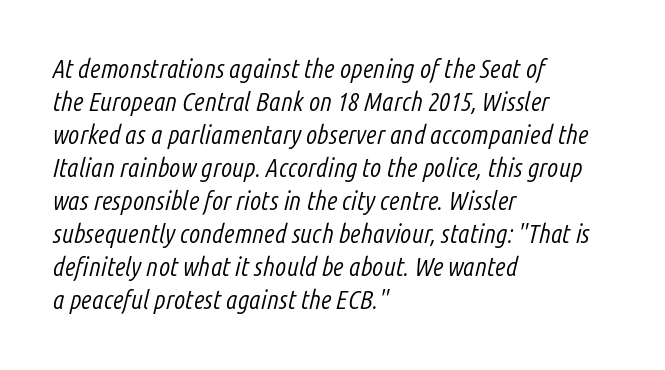
Q: Is the text bold? A: No.
Q: Is the text italic (slanted)? A: Yes, it leans right by about 14 degrees.
Q: Is the text underlined? A: No.
Q: How is the paragraph aligned? A: Left-aligned.
Q: Is the spacing between letters normal or unusually wide? A: Normal.
Q: Is the spacing between lines tight, normal or loose? A: Normal.
